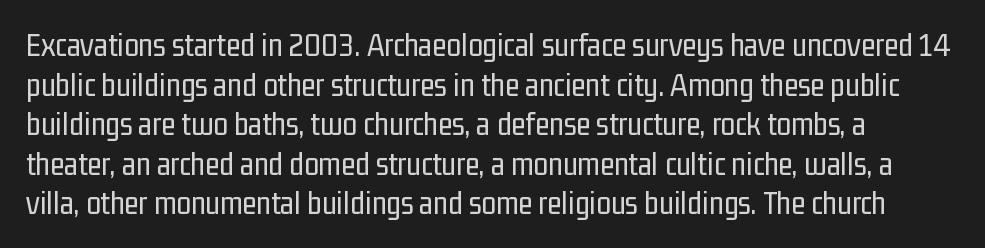
{"serif": "no", "italic": "no", "bold": "no", "weight": "regular", "width": "condensed", "stroke_contrast": "low", "x_height": "medium", "monospaced": "no", "underline": "no", "line_spacing_ratio": 1.2, "letter_spacing": "normal", "letter_spacing_em": 0.0, "glyph_px": 33}
